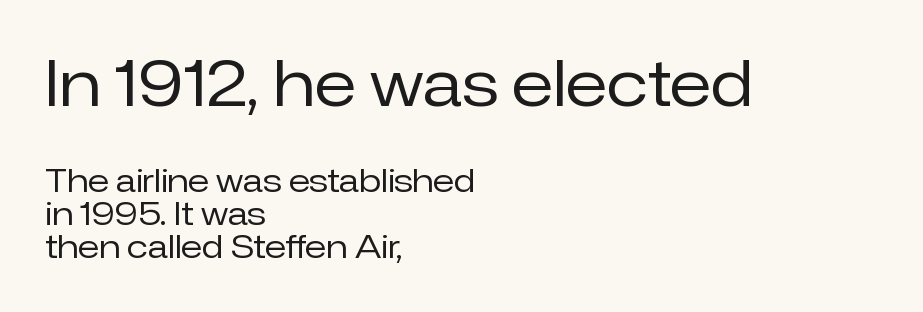
{"serif": "no", "italic": "no", "bold": "no", "weight": "regular", "width": "normal", "stroke_contrast": "low", "x_height": "medium", "monospaced": "no", "underline": "no", "align": "left", "line_spacing": "tight", "line_spacing_ratio": 1.04, "letter_spacing": "normal", "letter_spacing_em": 0.0, "larger_block": "first", "size_ratio": 1.97, "glyph_px": 63}
